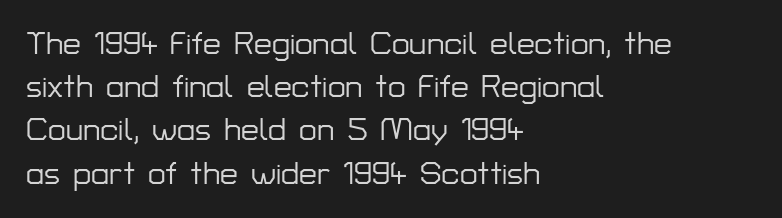
Q: Is the text italic (slanted)? A: No, it is upright.
Q: Is the typeface a serif or a sans-serif typeface? A: Sans-serif.
Q: Is the text underlined? A: No.
Q: How is the paragraph aligned? A: Left-aligned.
Q: Is the spacing between letters normal or unusually wide? A: Normal.
Q: Is the spacing between lines tight, normal or loose? A: Normal.
Q: Width (condensed, normal, or wide)? A: Normal.
Q: Stroke contrast? A: Low.
Q: x-height? A: Medium.
Q: Monospaced? A: No.
